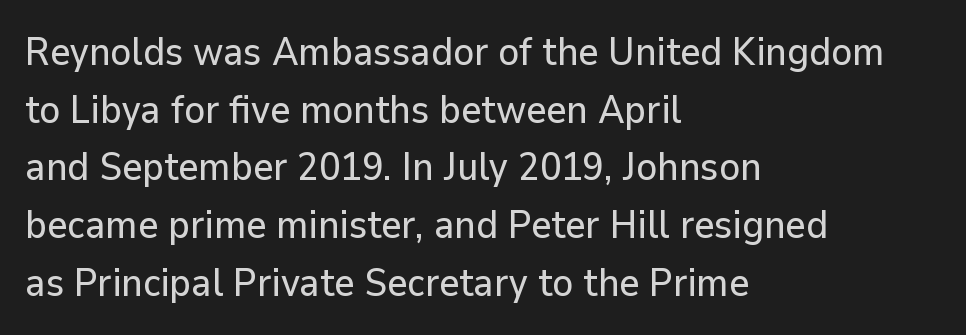
Glyph-to-glyph distance matches everyday printed text. Upright lettering throughout. Vertically, the passage feels balanced, rows spaced as you'd expect. Quick note: underline off. These lines are rendered in a variable-pitch font.
